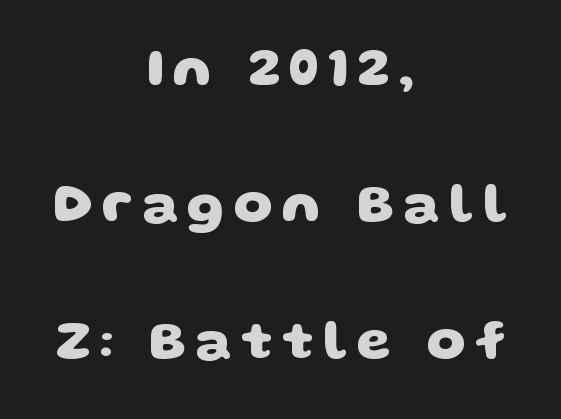
{"serif": "no", "bold": "yes", "weight": "heavy", "width": "wide", "stroke_contrast": "low", "x_height": "large", "monospaced": "no", "underline": "no", "align": "center", "line_spacing": "loose", "line_spacing_ratio": 2.48, "glyph_px": 55}
